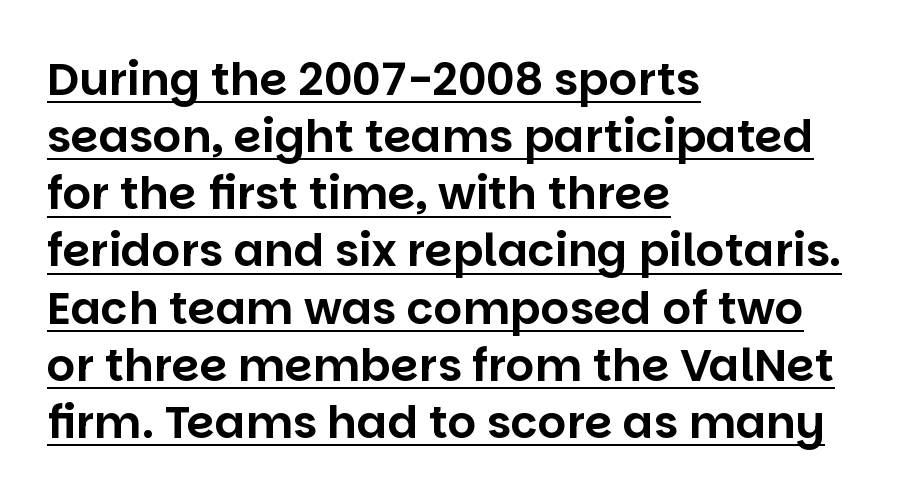
{"serif": "no", "italic": "no", "width": "normal", "stroke_contrast": "low", "x_height": "large", "monospaced": "no", "underline": "yes", "align": "left", "line_spacing": "normal", "line_spacing_ratio": 1.27, "letter_spacing": "normal", "letter_spacing_em": 0.0, "glyph_px": 45}
